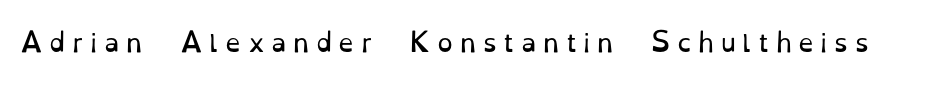
Descender tails drop into unmarked territory. How are the letters spaced? Widely, with obvious added tracking. Heaviness? Minimal to ordinary, like unemphasized prose. These lines were composed using upright roman letters.
